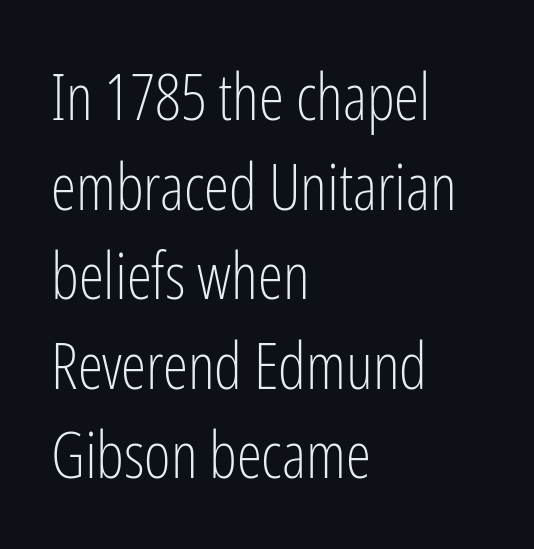
Q: Is the text bold? A: No.
Q: Is the text italic (slanted)? A: No, it is upright.
Q: Is the typeface a serif or a sans-serif typeface? A: Sans-serif.
Q: Is the text underlined? A: No.
Q: How is the paragraph aligned? A: Left-aligned.
Q: Is the spacing between letters normal or unusually wide? A: Normal.
Q: Is the spacing between lines tight, normal or loose? A: Normal.
Q: Width (condensed, normal, or wide)? A: Condensed.
Q: Stroke contrast? A: Low.
Q: x-height? A: Medium.
Q: Monospaced? A: No.
